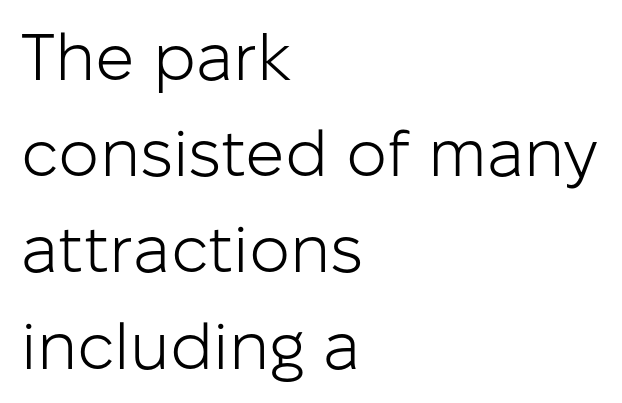
{"serif": "no", "italic": "no", "bold": "no", "weight": "light", "width": "normal", "stroke_contrast": "low", "x_height": "medium", "monospaced": "no", "underline": "no", "align": "left", "line_spacing": "normal", "line_spacing_ratio": 1.48, "letter_spacing": "normal", "letter_spacing_em": 0.0, "glyph_px": 65}
